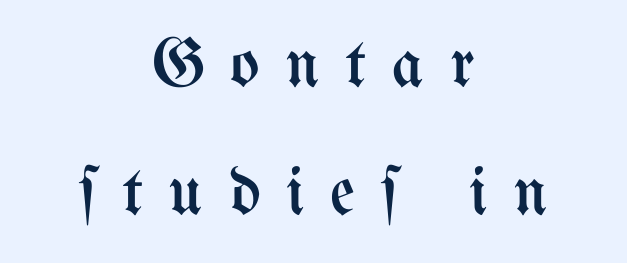
Q: Is the text bold? A: No.
Q: Is the text italic (slanted)? A: No, it is upright.
Q: Is the text underlined? A: No.
Q: How is the paragraph aligned? A: Centered.
Q: Is the spacing between letters normal or unusually wide? A: Unusually wide.
Q: Width (condensed, normal, or wide)? A: Condensed.
Q: Stroke contrast? A: Medium.
Q: x-height? A: Medium.
Q: Monospaced? A: No.
